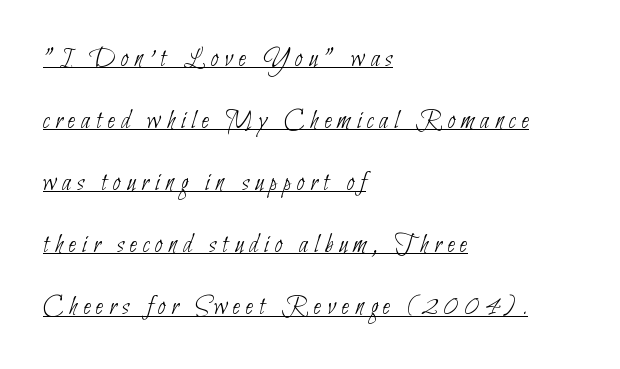
{"bold": "no", "underline": "yes", "align": "left", "line_spacing": "loose", "line_spacing_ratio": 2.3, "letter_spacing": "wide", "letter_spacing_em": 0.22, "glyph_px": 27}
